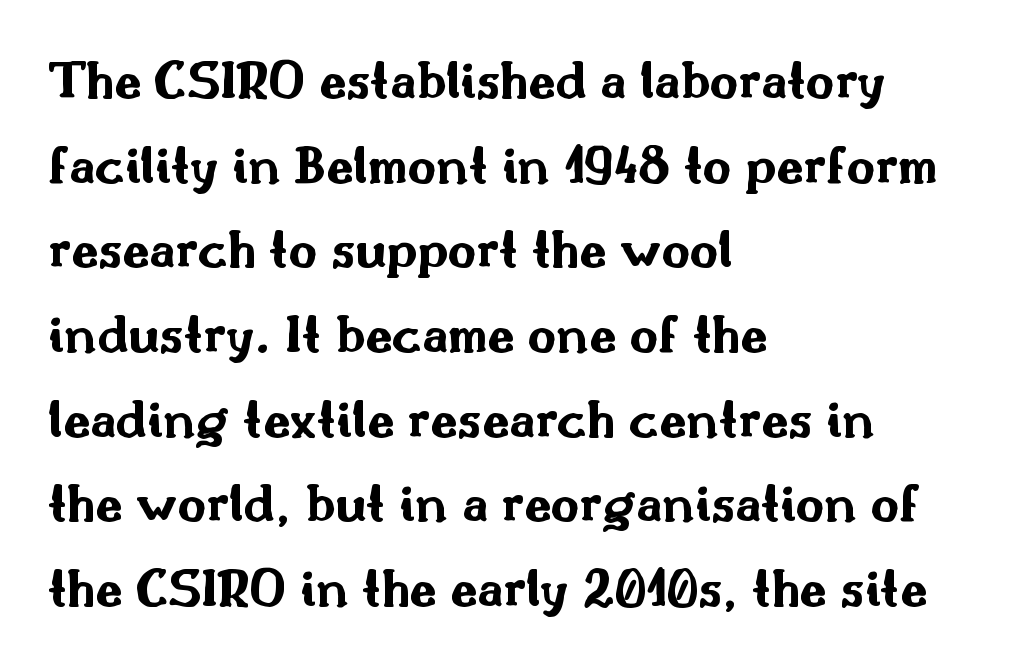
Honestly, the row spacing looks completely unremarkable. Quick note: underline off. These lines are rendered in a variable-pitch font. Notice how the passage keeps a crisp vertical edge on the left only. Is the letter spacing exaggerated? No — it looks like the ordinary default.
